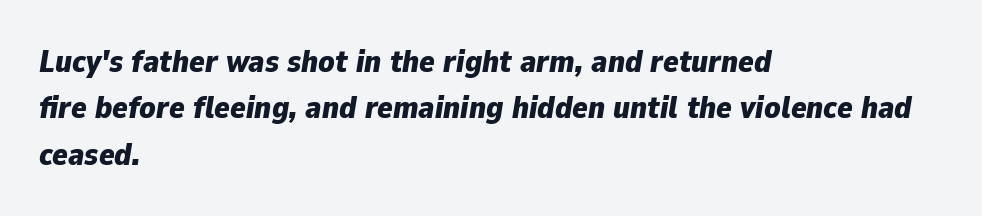
The image shows 32 px bold type, italic (leaning right); set left-aligned, normal line spacing (1.45x), normal letter spacing, not underlined; low stroke contrast and a medium x-height.
